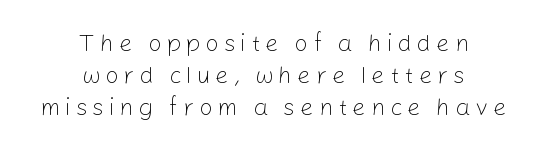
{"italic": "no", "bold": "no", "underline": "no", "align": "center", "line_spacing": "normal", "line_spacing_ratio": 1.33, "letter_spacing": "wide", "letter_spacing_em": 0.2, "glyph_px": 24}
